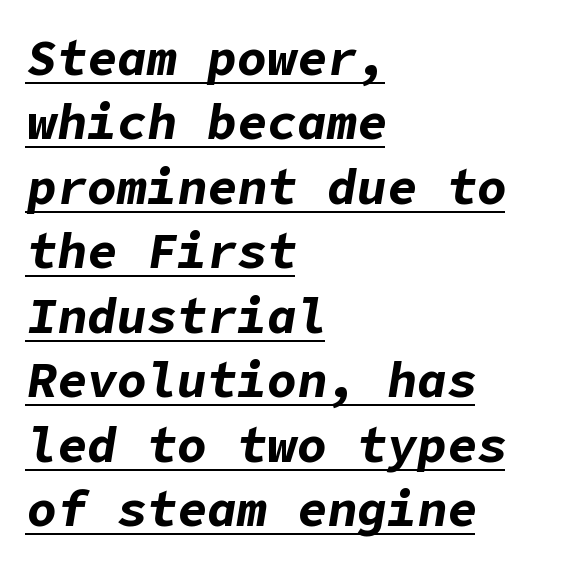
The words here are underlined. Letter spacing: default. Which margin do the lines hug? The left one — the right edge is uneven. The rendering applies a slant to the glyphs. The letters are bold, with thick, heavy strokes. Regular leading.
